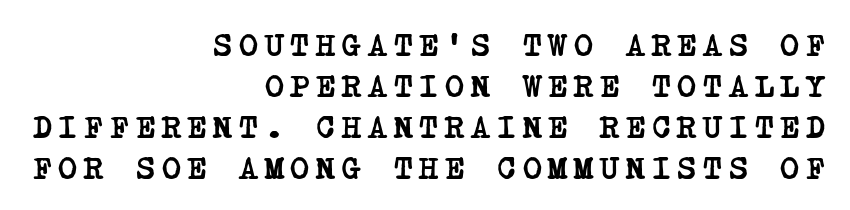
Typographic density is high because the face is bold. How would I describe the line gaps? Plain and ordinary. This rendering widens character spacing well past its baseline value. The letters carry serifs — small finishing strokes at the ends of their stems. Descenders are the only things crossing below the line. The ragged edge is on the left, which tells us the setting is flush right.
